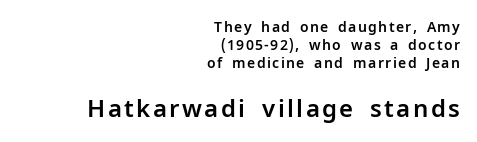
The lines in this sample share a right terminus and differ only in where they begin. Character size in the trailing block exceeds that of the leading block. The letters stand straight up with perfectly vertical stems. Baseline-to-baseline distance is the conventional proportion of letter height. A bare baseline throughout the passage.
